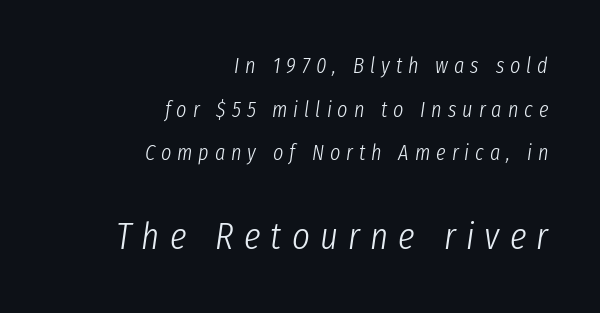
{"italic": "yes", "lean": "right", "slant_degrees": 8, "bold": "no", "weight": "light", "width": "condensed", "stroke_contrast": "low", "x_height": "medium", "monospaced": "no", "underline": "no", "align": "right", "line_spacing": "loose", "line_spacing_ratio": 1.98, "letter_spacing": "wide", "letter_spacing_em": 0.27, "larger_block": "second", "size_ratio": 1.73, "glyph_px": 38}
